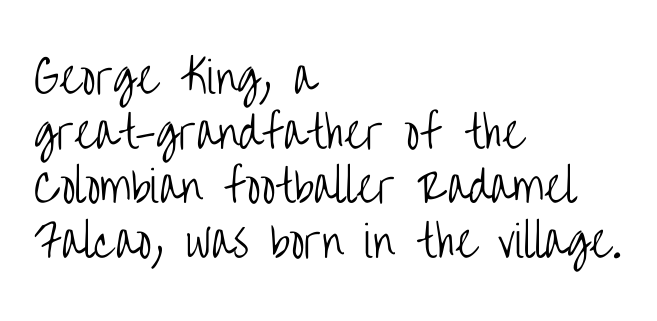
Underlining? Definitely not there. Here the designer chose a conventional face with non-uniform glyph widths. No extra tracking has been applied to these lines. Vertical spacing — default. The characters are drawn with everyday or finer stroke widths. Quick note: not italic, upright.
